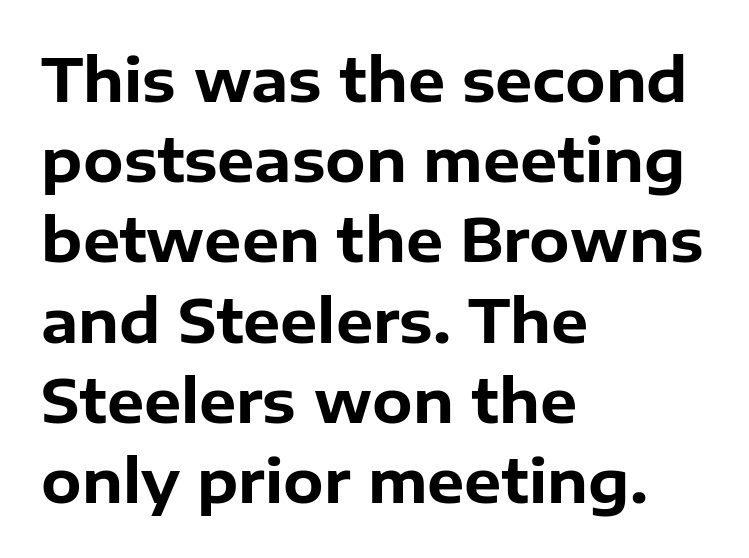
Q: Is the text bold? A: Yes.
Q: Is the text italic (slanted)? A: No, it is upright.
Q: Is the typeface a serif or a sans-serif typeface? A: Sans-serif.
Q: Is the text underlined? A: No.
Q: How is the paragraph aligned? A: Left-aligned.
Q: Is the spacing between letters normal or unusually wide? A: Normal.
Q: Is the spacing between lines tight, normal or loose? A: Normal.
Q: Width (condensed, normal, or wide)? A: Normal.
Q: Stroke contrast? A: Low.
Q: x-height? A: Medium.
Q: Monospaced? A: No.
